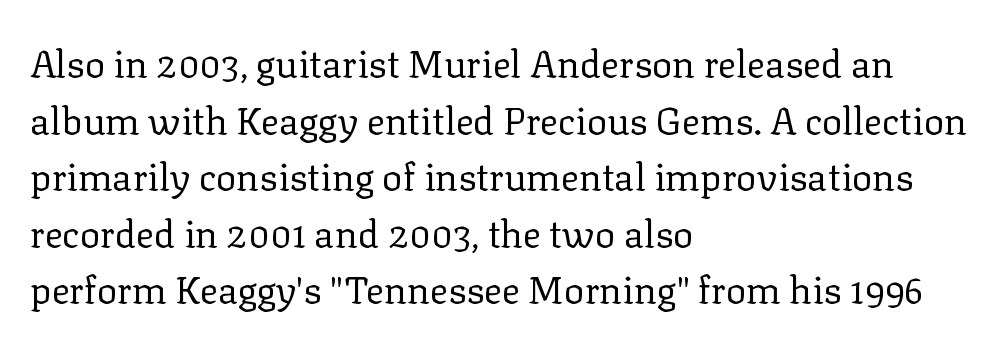
{"serif": "yes", "italic": "no", "bold": "no", "weight": "regular", "width": "normal", "stroke_contrast": "low", "x_height": "medium", "monospaced": "no", "underline": "no", "align": "left", "line_spacing": "normal", "line_spacing_ratio": 1.49, "letter_spacing": "normal", "letter_spacing_em": 0.0, "glyph_px": 38}
